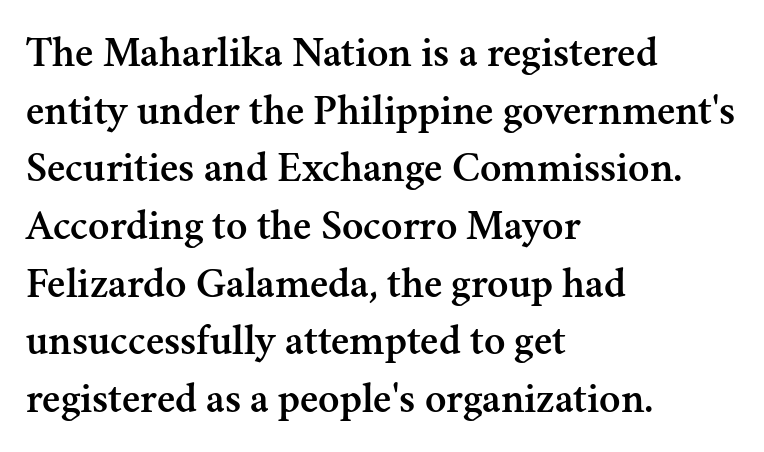
The image shows 44 px serif type, upright; set left-aligned, normal line spacing (1.31x), normal letter spacing, not underlined; medium stroke contrast and a small x-height.
